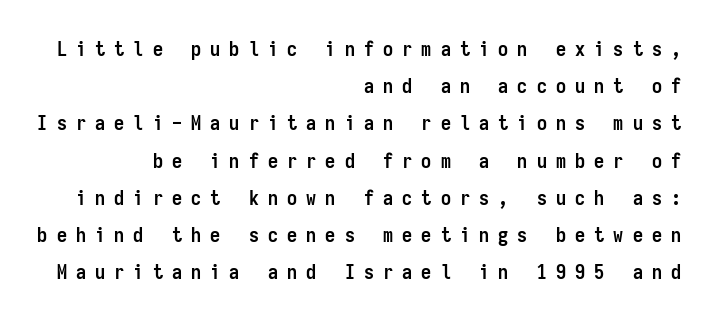
{"italic": "no", "bold": "yes", "underline": "no", "align": "right", "line_spacing_ratio": 1.86, "letter_spacing": "wide", "letter_spacing_em": 0.46, "glyph_px": 20}
